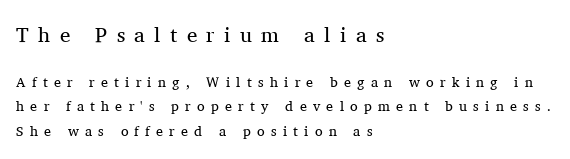
Think standard paragraph weight, or any step lighter than that. Underlining? Definitely not there. This sample is left-justified, so line endings fall wherever the words run out. The letters in the upper block stand taller than those in the block below. This is roman type, the default non-slanted kind.
